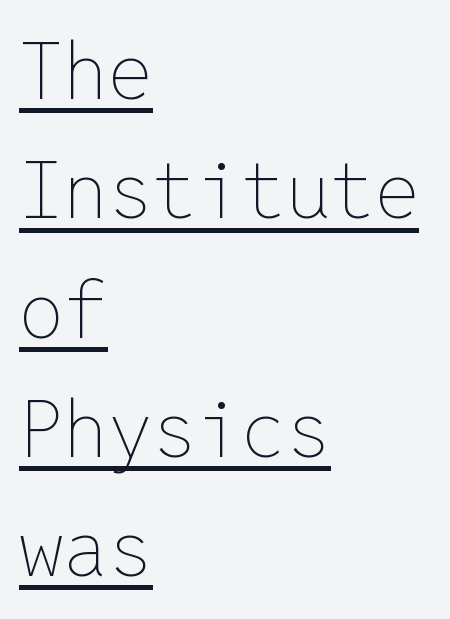
{"italic": "no", "bold": "no", "weight": "thin", "width": "normal", "stroke_contrast": "low", "x_height": "medium", "monospaced": "yes", "underline": "yes", "align": "left", "line_spacing": "normal", "line_spacing_ratio": 1.51, "letter_spacing": "normal", "letter_spacing_em": 0.0, "glyph_px": 79}
